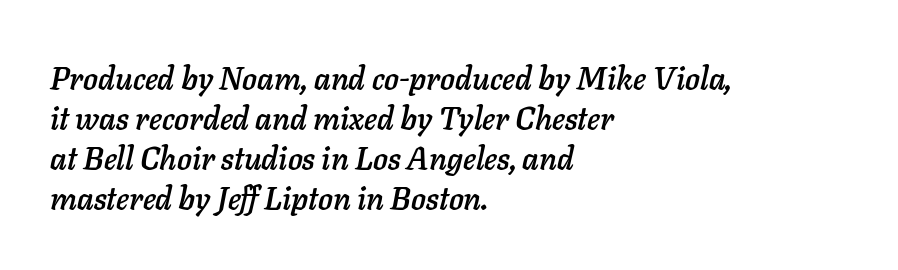
{"italic": "yes", "lean": "right", "slant_degrees": 11, "width": "normal", "stroke_contrast": "low", "x_height": "medium", "monospaced": "no", "underline": "no", "align": "left", "line_spacing": "normal", "line_spacing_ratio": 1.29, "letter_spacing": "normal", "letter_spacing_em": 0.0, "glyph_px": 31}
